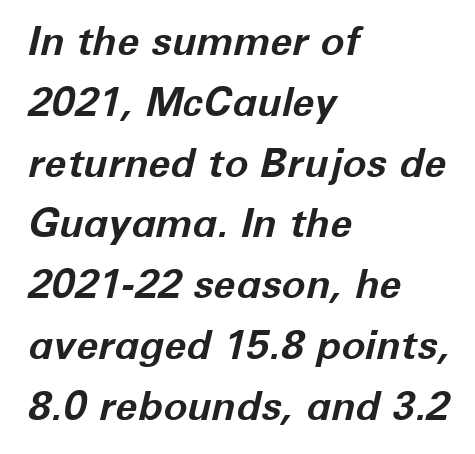
Letter spacing: default. Looking at the ascenders, they clearly lean. Proportional: the letters do not fall into vertical columns. The foot of each line stays bare and open. Regular leading. Notice how thick the strokes are: this is what a full bold looks like.
